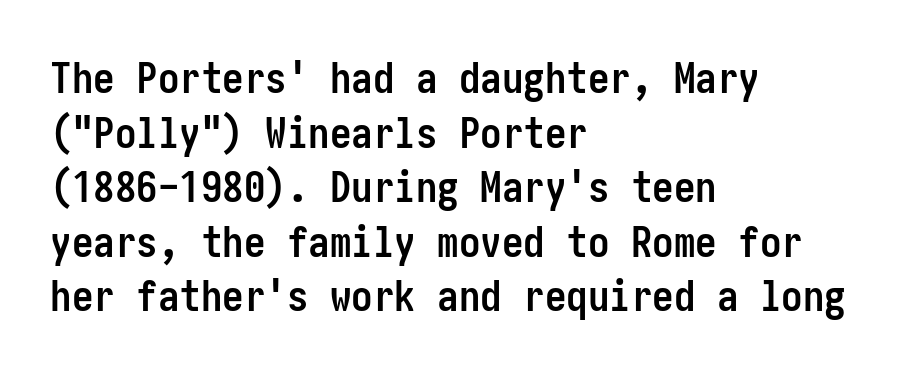
{"serif": "no", "italic": "no", "bold": "yes", "weight": "semibold", "width": "condensed", "stroke_contrast": "low", "x_height": "medium", "underline": "no", "align": "left", "line_spacing": "normal", "line_spacing_ratio": 1.27, "letter_spacing": "normal", "letter_spacing_em": 0.0, "glyph_px": 43}
